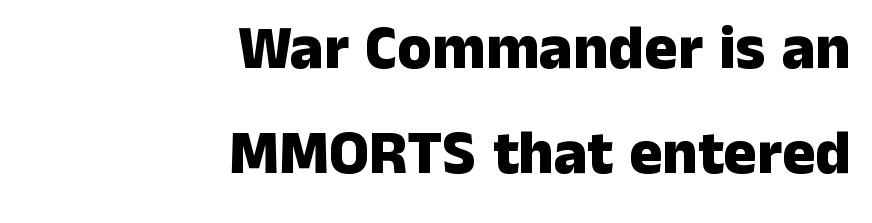
A typesetter would call this zero additional tracking. Look at the stroke-to-counter ratio: heavy, a bold. Is this a sans? Yes — the strokes have no serifs. Leading matches the norm, producing a regular column. Designer's note — italics off, roman on.
